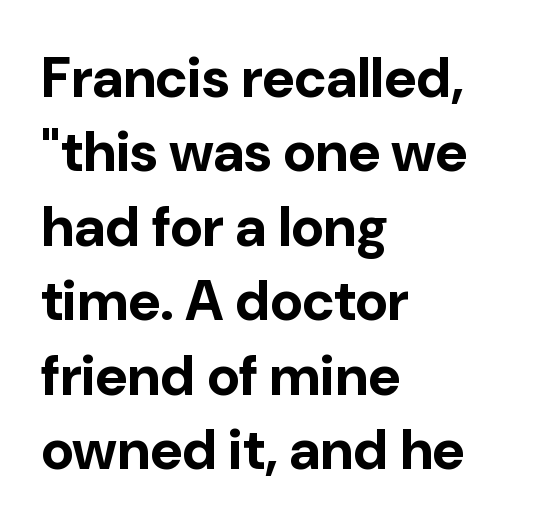
{"serif": "no", "italic": "no", "bold": "yes", "weight": "bold", "width": "normal", "stroke_contrast": "low", "x_height": "medium", "monospaced": "no", "underline": "no", "align": "left", "line_spacing": "normal", "line_spacing_ratio": 1.33, "letter_spacing": "normal", "letter_spacing_em": 0.0, "glyph_px": 56}
